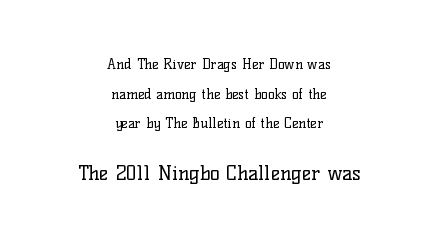
The image shows 20 px text type, upright; set centered, loose line spacing (2.11x), normal letter spacing, not underlined; the second (bottom) block is 1.43x larger.
